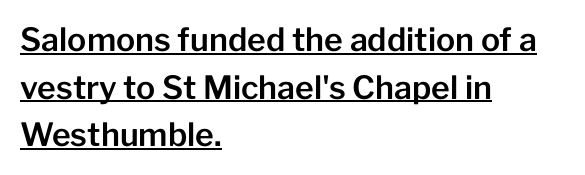
Q: Is the text italic (slanted)? A: No, it is upright.
Q: Is the typeface a serif or a sans-serif typeface? A: Sans-serif.
Q: Is the text underlined? A: Yes.
Q: How is the paragraph aligned? A: Left-aligned.
Q: Is the spacing between letters normal or unusually wide? A: Normal.
Q: Is the spacing between lines tight, normal or loose? A: Normal.
Q: Width (condensed, normal, or wide)? A: Normal.
Q: Stroke contrast? A: Low.
Q: x-height? A: Medium.
Q: Monospaced? A: No.
